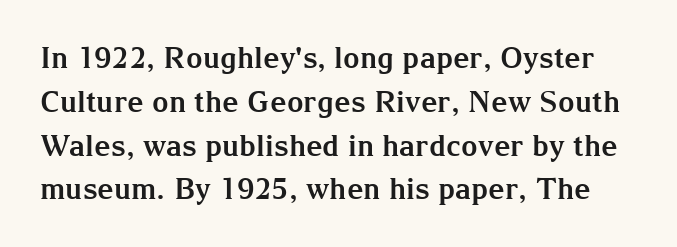
This block has exactly the height ordinary leading produces. Summary of weight: heavy, a full bold. What stands out about the letter spacing? Nothing — it is the standard amount. Every character sits straight up, as roman type does.
